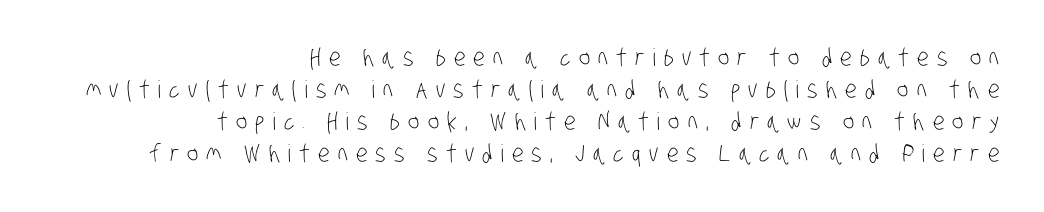
This block has exactly the height ordinary leading produces. How are the letters spaced? Widely, with obvious added tracking. The characters are drawn with everyday or finer stroke widths. Visually the block forms a straight wall on the right and a jagged coastline on the left.
